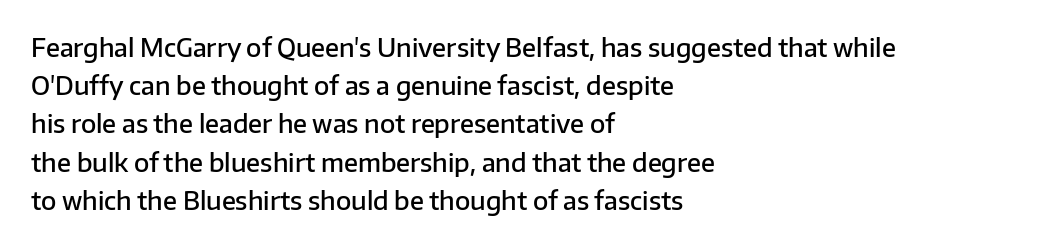
The image shows 25 px text type, upright; set left-aligned, normal line spacing (1.53x), normal letter spacing, not underlined.
